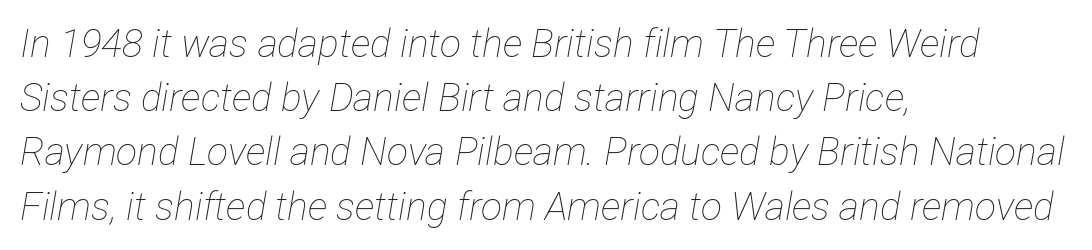
The baseline area is clear. Leading matches the norm, producing a regular column. Compared with typical body copy, the letter spacing here is the same. Here the designer chose a conventional face with non-uniform glyph widths. The rendering anchors every line to the left-hand side.
